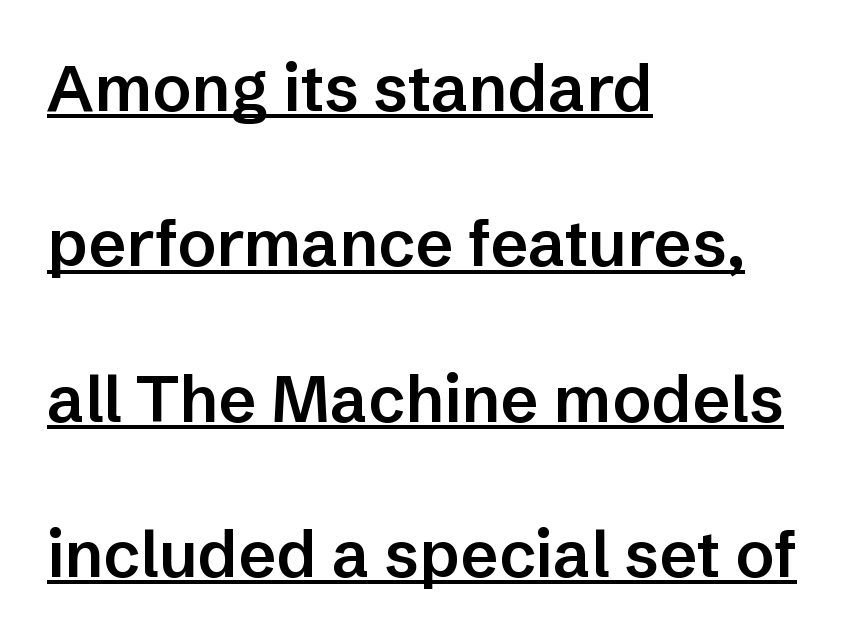
The image shows 65 px semibold sans-serif type, upright; set left-aligned, loose line spacing (2.39x), normal letter spacing, underlined; low stroke contrast and a medium x-height.
